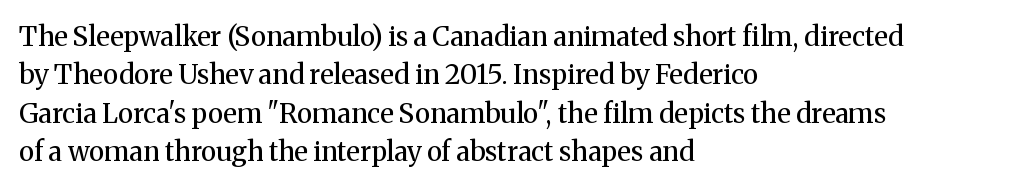
{"italic": "no", "bold": "no", "underline": "no", "align": "left", "line_spacing": "normal", "line_spacing_ratio": 1.42, "letter_spacing": "normal", "letter_spacing_em": 0.0, "glyph_px": 27}
